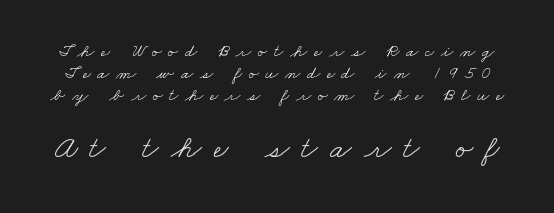
The image shows 32 px light, wide serif type; set line spacing 1.22x, unusually wide letter spacing (+0.37 em), not underlined; the second (bottom) block is 1.78x larger; low stroke contrast and a small x-height.
